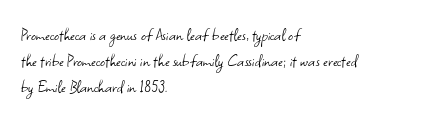
{"bold": "no", "underline": "no", "align": "left", "line_spacing": "normal", "line_spacing_ratio": 1.3, "letter_spacing": "normal", "letter_spacing_em": 0.0, "glyph_px": 20}
